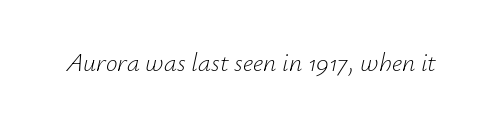
Q: Is the text bold? A: No.
Q: Is the text italic (slanted)? A: Yes, it leans right by about 12 degrees.
Q: Is the text underlined? A: No.
Q: Is the spacing between letters normal or unusually wide? A: Normal.
